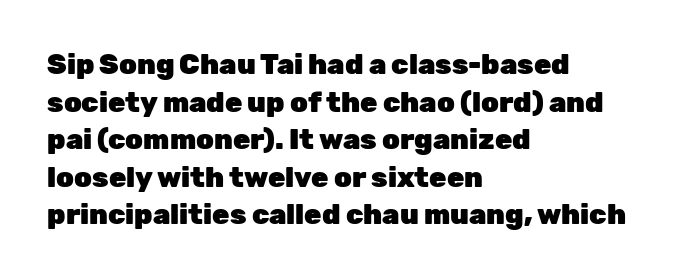
{"serif": "no", "italic": "no", "bold": "yes", "weight": "heavy", "width": "normal", "stroke_contrast": "low", "x_height": "medium", "monospaced": "no", "underline": "no", "align": "left", "line_spacing": "normal", "line_spacing_ratio": 1.34, "letter_spacing": "normal", "letter_spacing_em": 0.0, "glyph_px": 28}
